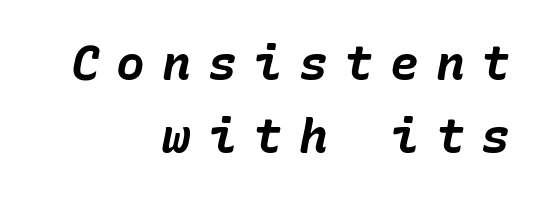
Where is the straight margin? On the right. Notice how thick the strokes are: this is what a full bold looks like. Italic: yes, the glyphs are oblique. The space directly below the letters is spotless. Regarding leading, the lines here are spaced in the standard way.
